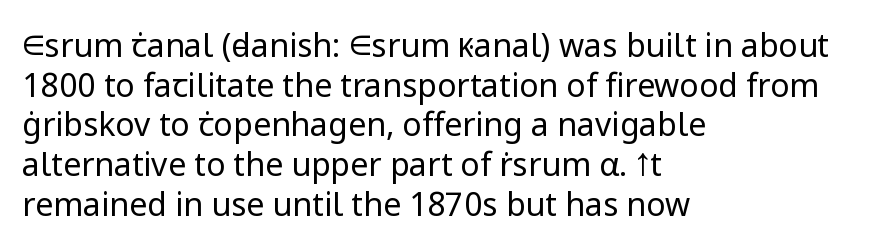
Q: Is the text bold? A: No.
Q: Is the text italic (slanted)? A: No, it is upright.
Q: Is the typeface a serif or a sans-serif typeface? A: Sans-serif.
Q: Is the text underlined? A: No.
Q: How is the paragraph aligned? A: Left-aligned.
Q: Is the spacing between letters normal or unusually wide? A: Normal.
Q: Width (condensed, normal, or wide)? A: Normal.
Q: Stroke contrast? A: Low.
Q: x-height? A: Medium.
Q: Monospaced? A: No.
